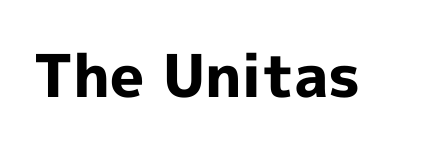
Q: Is the text bold? A: Yes.
Q: Is the text italic (slanted)? A: No, it is upright.
Q: Is the typeface a serif or a sans-serif typeface? A: Sans-serif.
Q: Is the text underlined? A: No.
Q: Is the spacing between letters normal or unusually wide? A: Normal.
Q: Width (condensed, normal, or wide)? A: Normal.
Q: x-height? A: Medium.
Q: Monospaced? A: No.
